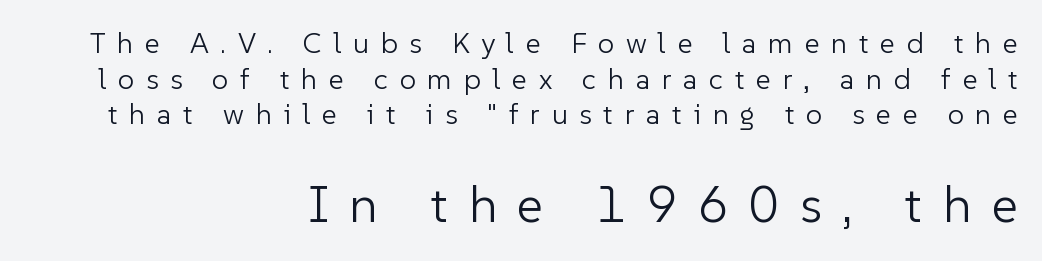
The ragged edge is on the left, which tells us the setting is flush right. There is plenty of visible air inserted between adjacent glyphs. The letters in the lower block stand taller than those in the block above. Note: no serifs on the glyphs. The passage shown is typed in a proportional face where columns would drift.
